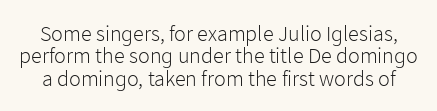
{"italic": "no", "bold": "no", "underline": "no", "line_spacing": "tight", "line_spacing_ratio": 1.02, "letter_spacing": "normal", "letter_spacing_em": 0.0, "glyph_px": 22}
